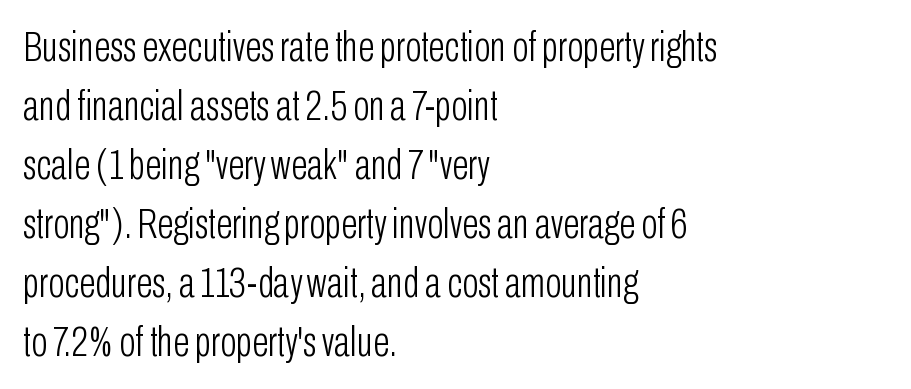
Q: Is the text bold? A: No.
Q: Is the text italic (slanted)? A: No, it is upright.
Q: Is the typeface a serif or a sans-serif typeface? A: Sans-serif.
Q: Is the text underlined? A: No.
Q: How is the paragraph aligned? A: Left-aligned.
Q: Is the spacing between letters normal or unusually wide? A: Normal.
Q: Is the spacing between lines tight, normal or loose? A: Normal.
Q: Width (condensed, normal, or wide)? A: Condensed.
Q: Stroke contrast? A: Low.
Q: x-height? A: Medium.
Q: Monospaced? A: No.
